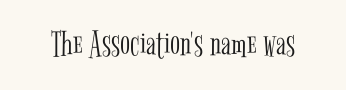
{"serif": "yes", "italic": "no", "bold": "no", "weight": "light", "width": "condensed", "stroke_contrast": "low", "x_height": "medium", "monospaced": "no", "underline": "no", "letter_spacing": "normal", "letter_spacing_em": 0.0, "glyph_px": 37}
